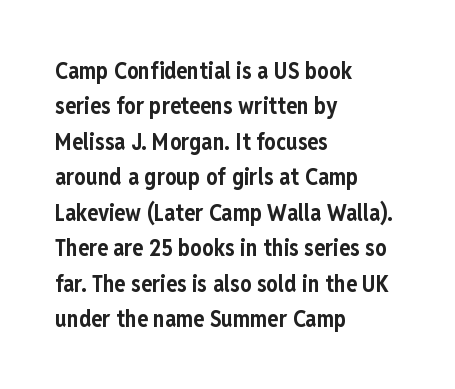
The image shows 23 px bold type, upright; set left-aligned, normal line spacing (1.54x), normal letter spacing, not underlined.
